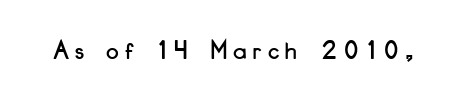
{"serif": "no", "italic": "no", "width": "condensed", "stroke_contrast": "low", "x_height": "small", "monospaced": "no", "underline": "no", "letter_spacing": "wide", "letter_spacing_em": 0.22, "glyph_px": 28}
